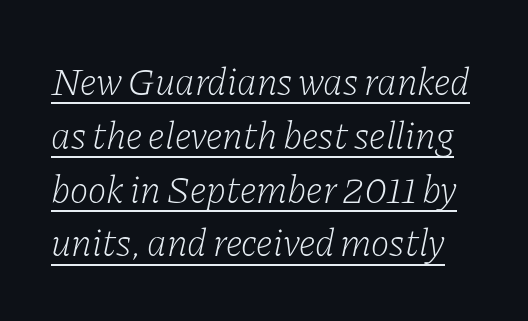
Characters follow at the spacing the type designer built in. Caption: lettering with a line underneath. Do the characters align in a grid? No, the font is proportional. The font sits on the lighter half of the weight spectrum, regular included. In terms of leading, this rendering sits right in the middle. Does the type have serifs? Yes, each stem ends in a small foot.
